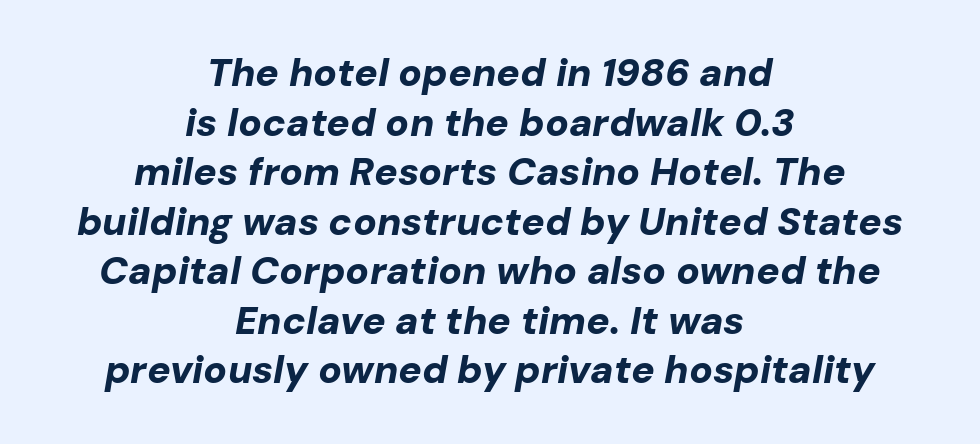
The image shows 39 px bold type, italic (leaning right); set centered, normal line spacing (1.27x), normal letter spacing, not underlined; low stroke contrast and a medium x-height.
